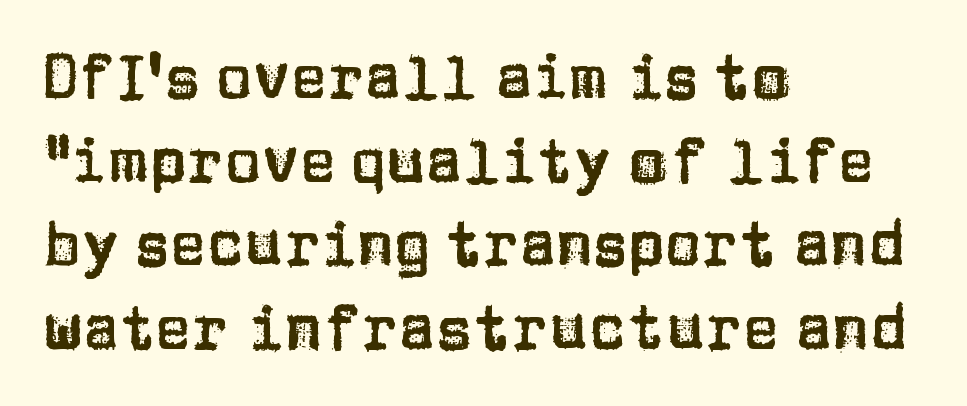
Q: Is the text italic (slanted)? A: No, it is upright.
Q: Is the typeface a serif or a sans-serif typeface? A: Sans-serif.
Q: Is the text underlined? A: No.
Q: How is the paragraph aligned? A: Left-aligned.
Q: Is the spacing between letters normal or unusually wide? A: Normal.
Q: Is the spacing between lines tight, normal or loose? A: Normal.
Q: Width (condensed, normal, or wide)? A: Normal.
Q: Stroke contrast? A: Low.
Q: x-height? A: Large.
Q: Monospaced? A: No.
